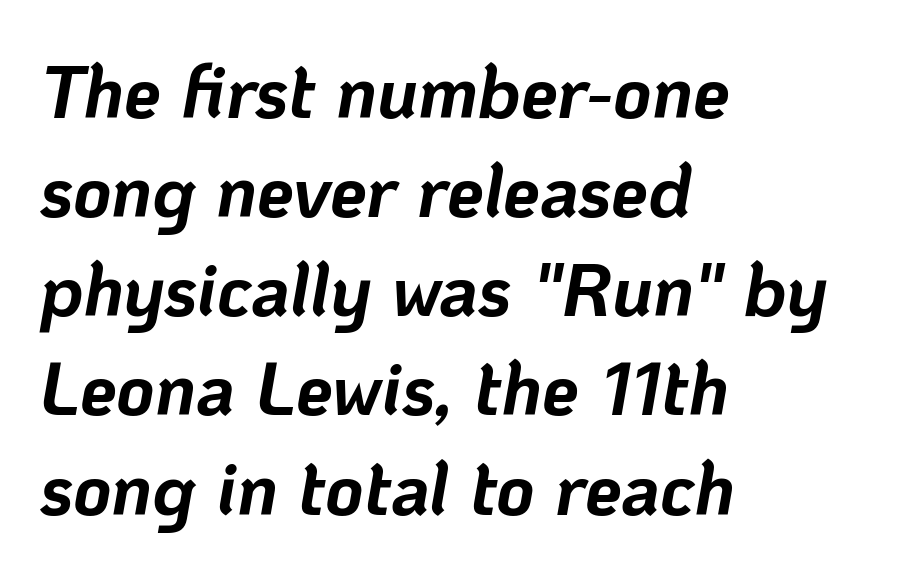
Q: Is the text bold? A: Yes.
Q: Is the text italic (slanted)? A: Yes, it leans right by about 10 degrees.
Q: Is the text underlined? A: No.
Q: How is the paragraph aligned? A: Left-aligned.
Q: Is the spacing between letters normal or unusually wide? A: Normal.
Q: Is the spacing between lines tight, normal or loose? A: Normal.
Q: Width (condensed, normal, or wide)? A: Normal.
Q: Stroke contrast? A: Low.
Q: x-height? A: Medium.
Q: Monospaced? A: No.
